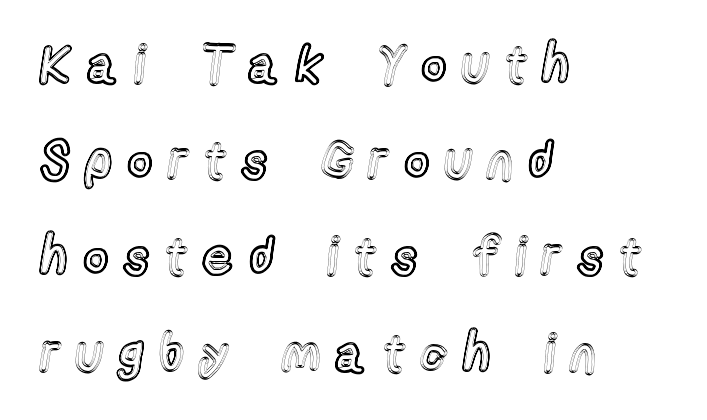
Q: Is the text italic (slanted)? A: Yes.
Q: Is the text underlined? A: No.
Q: How is the paragraph aligned? A: Left-aligned.
Q: Is the spacing between letters normal or unusually wide? A: Unusually wide.
Q: Width (condensed, normal, or wide)? A: Condensed.
Q: x-height? A: Medium.
Q: Monospaced? A: No.
